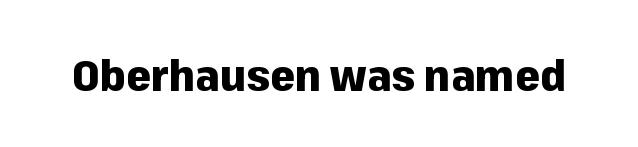
Q: Is the text bold? A: Yes.
Q: Is the text italic (slanted)? A: No, it is upright.
Q: Is the typeface a serif or a sans-serif typeface? A: Sans-serif.
Q: Is the text underlined? A: No.
Q: Is the spacing between letters normal or unusually wide? A: Normal.
Q: Width (condensed, normal, or wide)? A: Normal.
Q: Stroke contrast? A: Low.
Q: x-height? A: Medium.
Q: Monospaced? A: No.
